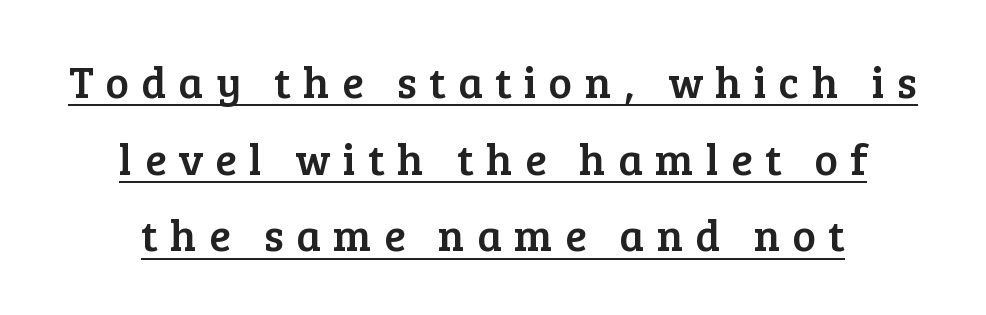
{"serif": "yes", "italic": "no", "width": "normal", "stroke_contrast": "low", "x_height": "medium", "monospaced": "no", "underline": "yes", "align": "center", "line_spacing_ratio": 1.74, "letter_spacing": "wide", "letter_spacing_em": 0.28, "glyph_px": 44}
